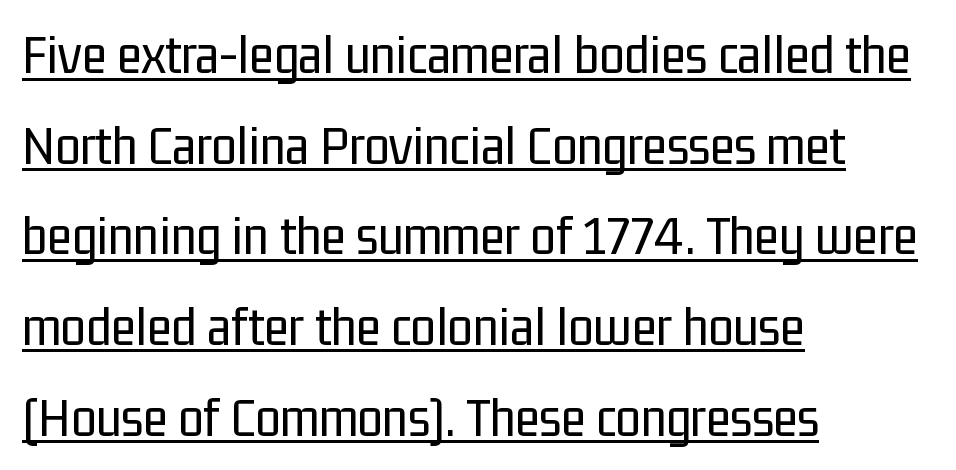
{"serif": "no", "italic": "no", "bold": "no", "weight": "regular", "width": "condensed", "stroke_contrast": "low", "x_height": "medium", "monospaced": "no", "underline": "yes", "align": "left", "line_spacing": "normal", "line_spacing_ratio": 1.59, "letter_spacing": "normal", "letter_spacing_em": 0.0, "glyph_px": 57}
